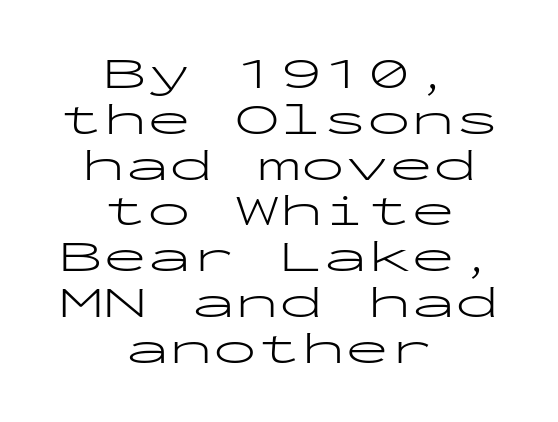
The image shows 44 px light, wide sans-serif type, upright, monospaced; set centered, tight line spacing (1.04x), normal letter spacing, not underlined; low stroke contrast and a medium x-height.
